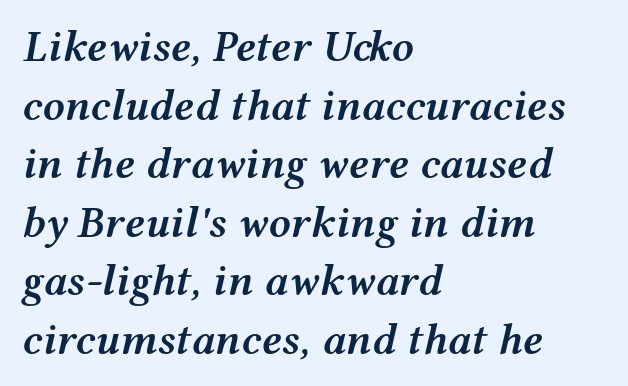
{"italic": "yes", "lean": "right", "slant_degrees": 12, "bold": "semi", "weight": "semibold", "width": "wide", "stroke_contrast": "medium", "x_height": "medium", "monospaced": "no", "underline": "no", "align": "left", "line_spacing": "normal", "line_spacing_ratio": 1.33, "letter_spacing": "normal", "letter_spacing_em": 0.0, "glyph_px": 44}
